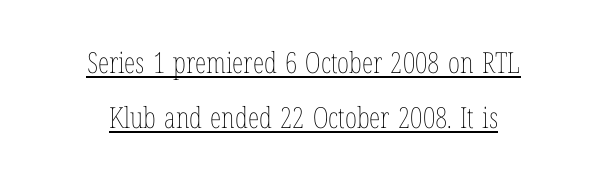
Q: Is the text bold? A: No.
Q: Is the text italic (slanted)? A: No, it is upright.
Q: Is the text underlined? A: Yes.
Q: How is the paragraph aligned? A: Centered.
Q: Is the spacing between letters normal or unusually wide? A: Normal.
Q: Is the spacing between lines tight, normal or loose? A: Loose.
Q: Width (condensed, normal, or wide)? A: Condensed.
Q: Stroke contrast? A: Low.
Q: x-height? A: Medium.
Q: Monospaced? A: No.
